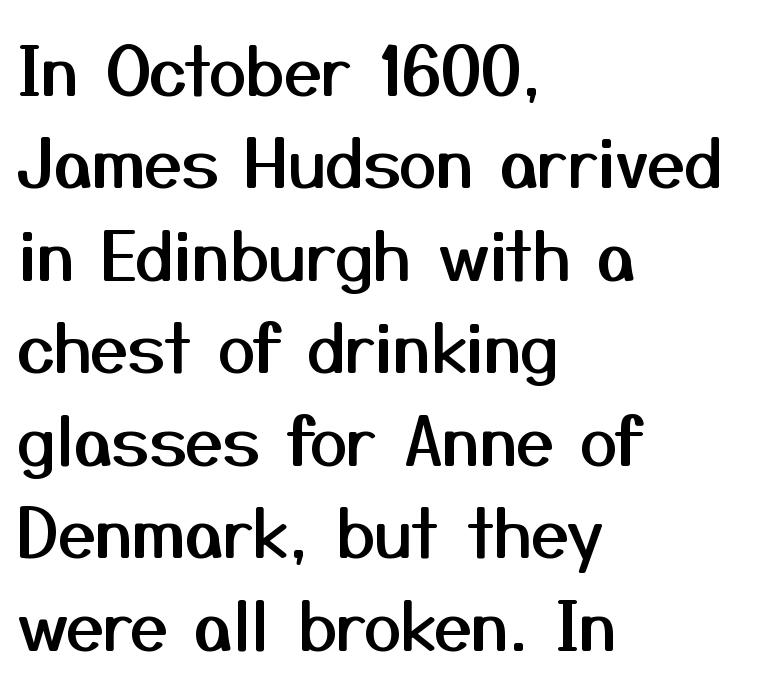
{"serif": "no", "italic": "no", "width": "normal", "stroke_contrast": "medium", "x_height": "medium", "monospaced": "no", "underline": "no", "align": "left", "line_spacing": "normal", "line_spacing_ratio": 1.36, "letter_spacing": "normal", "letter_spacing_em": 0.0, "glyph_px": 68}
